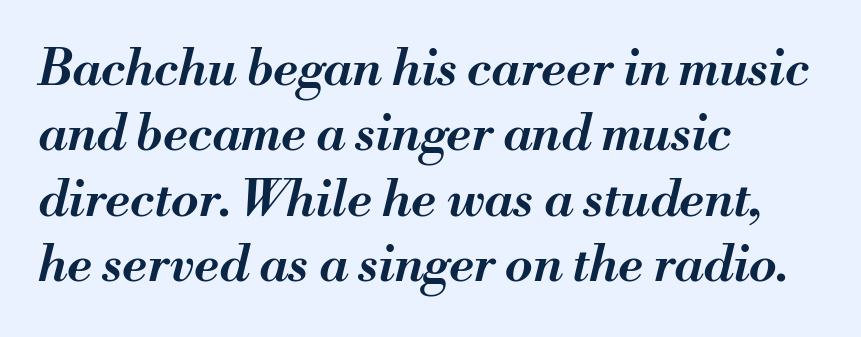
The image shows 50 px semibold type, italic (leaning right); set left-aligned, normal line spacing (1.31x), normal letter spacing, not underlined; medium stroke contrast and a small x-height.
